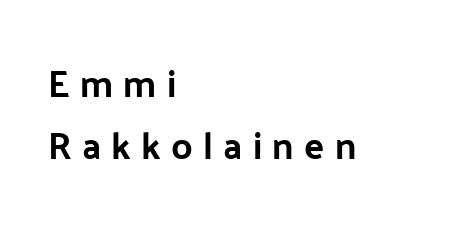
Q: Is the text bold? A: Yes.
Q: Is the text italic (slanted)? A: No, it is upright.
Q: Is the typeface a serif or a sans-serif typeface? A: Sans-serif.
Q: Is the text underlined? A: No.
Q: How is the paragraph aligned? A: Left-aligned.
Q: Is the spacing between letters normal or unusually wide? A: Unusually wide.
Q: Is the spacing between lines tight, normal or loose? A: Normal.
Q: Width (condensed, normal, or wide)? A: Normal.
Q: Stroke contrast? A: Low.
Q: x-height? A: Medium.
Q: Monospaced? A: No.
